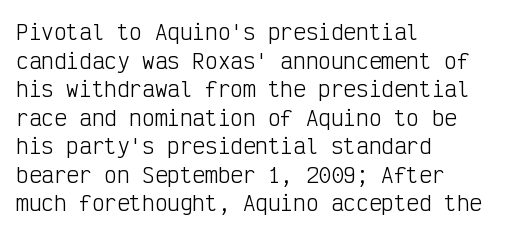
Line beginnings align vertically; line endings do not. Whoever set this chose a conventional vertical rhythm. Stroke mass is kept to a normal reading level or below. Nobody touched the tracking dial on this one.
